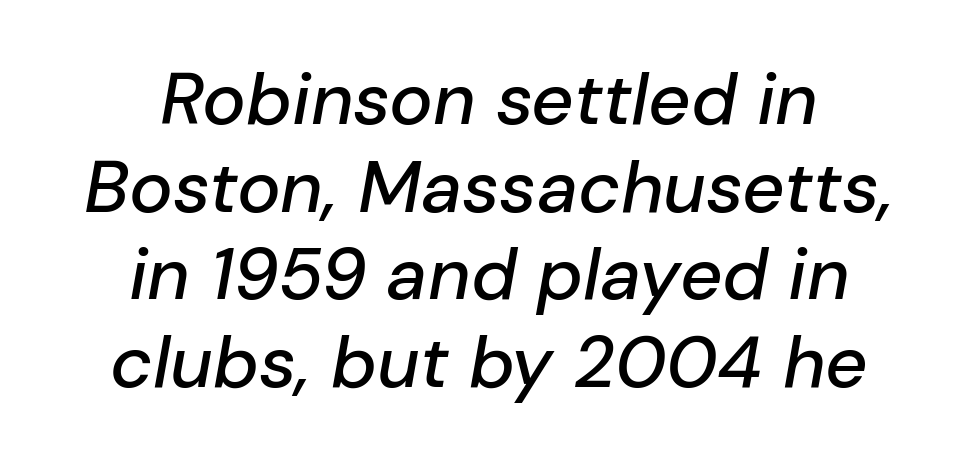
Q: Is the text italic (slanted)? A: Yes, it leans right by about 10 degrees.
Q: Is the text underlined? A: No.
Q: How is the paragraph aligned? A: Centered.
Q: Is the spacing between letters normal or unusually wide? A: Normal.
Q: Width (condensed, normal, or wide)? A: Normal.
Q: Stroke contrast? A: Low.
Q: x-height? A: Medium.
Q: Monospaced? A: No.
